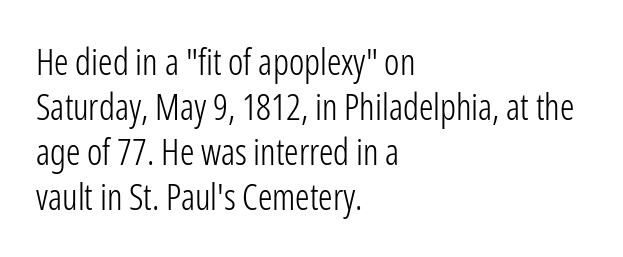
Q: Is the text bold? A: No.
Q: Is the text italic (slanted)? A: No, it is upright.
Q: Is the typeface a serif or a sans-serif typeface? A: Sans-serif.
Q: Is the text underlined? A: No.
Q: How is the paragraph aligned? A: Left-aligned.
Q: Is the spacing between letters normal or unusually wide? A: Normal.
Q: Is the spacing between lines tight, normal or loose? A: Normal.
Q: Width (condensed, normal, or wide)? A: Condensed.
Q: Stroke contrast? A: Low.
Q: x-height? A: Medium.
Q: Monospaced? A: No.
